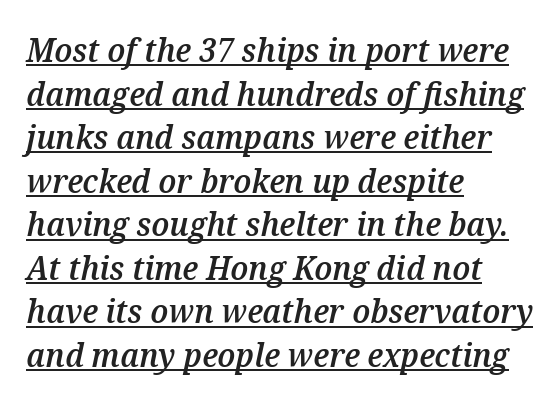
{"italic": "yes", "lean": "right", "slant_degrees": 12, "bold": "semi", "weight": "semibold", "width": "normal", "stroke_contrast": "medium", "x_height": "medium", "monospaced": "no", "underline": "yes", "align": "left", "line_spacing": "normal", "line_spacing_ratio": 1.32, "letter_spacing": "normal", "letter_spacing_em": 0.0, "glyph_px": 33}
